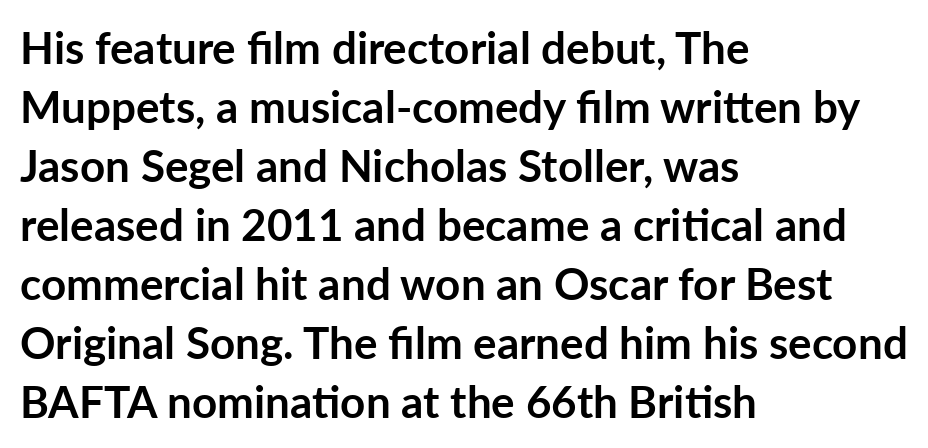
The image shows 44 px semibold sans-serif type, upright; set left-aligned, normal line spacing (1.34x), normal letter spacing, not underlined; low stroke contrast and a medium x-height.
